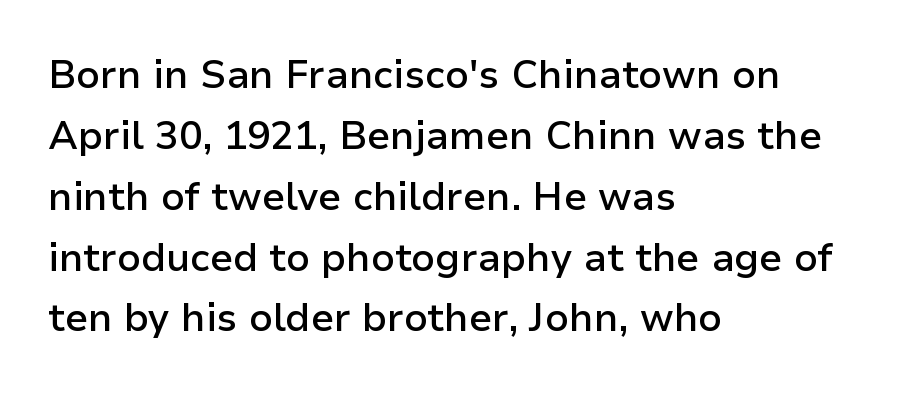
Standard letterfit; no display-style spreading of the glyphs. If you drew a line through each stem, it would be perfectly vertical. Does the type have serifs? No, each stem ends abruptly. This rendering features lettering with no underline.
